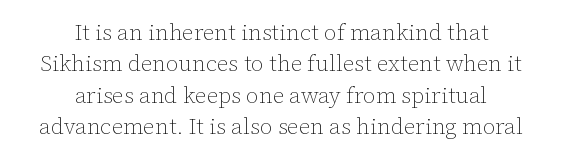
Every row of glyphs is offset so its center matches the block's center. Every stem runs plumb, perpendicular to the baseline. Each word holds together tightly as a unit, with standard inter-letter gaps. Letters rest on an invisible, unmarked baseline. Heft: none added — not bold.
